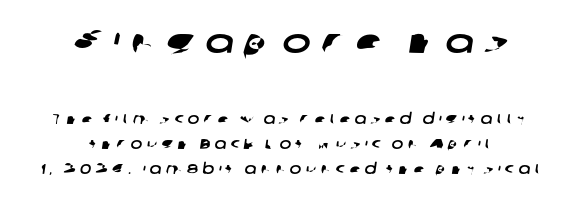
A student would call this center alignment; a typographer would say set centered. The glyphs in this specimen are sans serif. The rendering uses natural spacing where letterforms have individual widths. Nobody drew a line under any word here.
